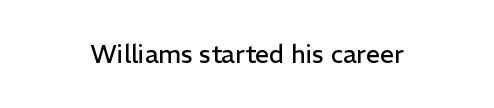
{"italic": "no", "bold": "no", "underline": "no", "letter_spacing": "normal", "letter_spacing_em": 0.0, "glyph_px": 25}
